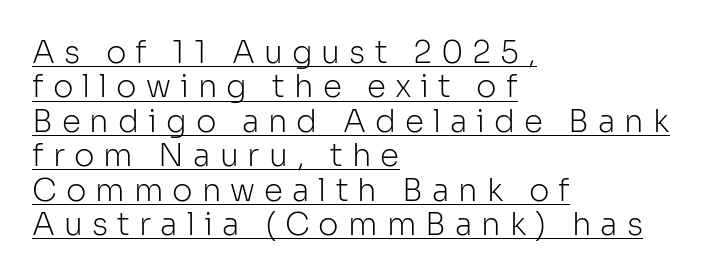
The sample's only ornament is a line tracing under the words. Nope, no serifs anywhere on these letters. Every row of glyphs begins at an identical x-position on the left. If you drew a line through each stem, it would be perfectly vertical.
